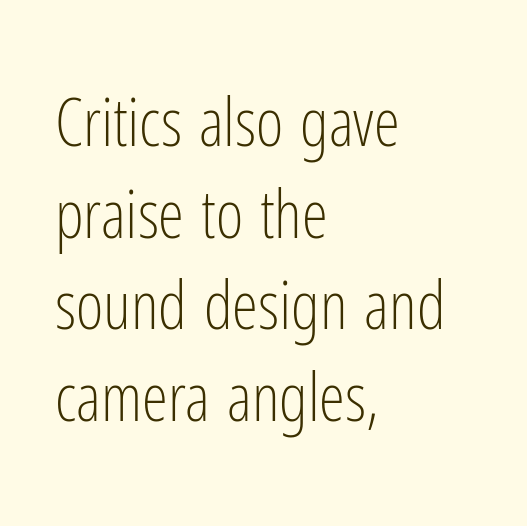
{"serif": "no", "italic": "no", "bold": "no", "weight": "light", "width": "condensed", "stroke_contrast": "low", "x_height": "medium", "monospaced": "no", "underline": "no", "align": "left", "line_spacing": "normal", "line_spacing_ratio": 1.39, "letter_spacing": "normal", "letter_spacing_em": 0.0, "glyph_px": 66}
